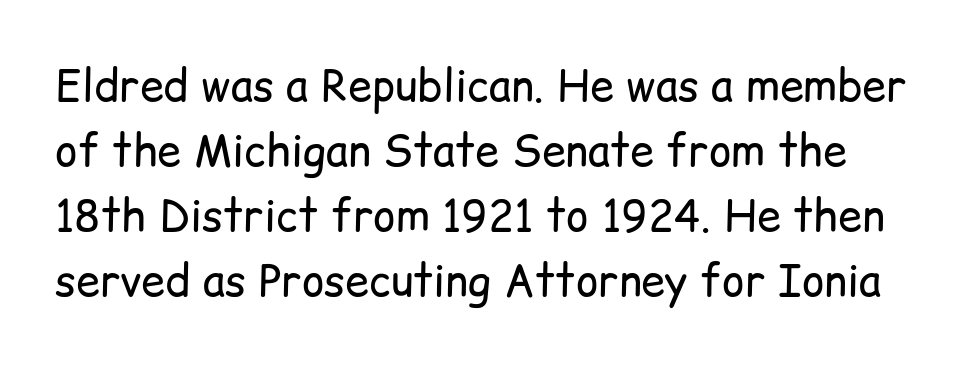
The image shows 43 px regular-weight sans-serif type, upright; set normal line spacing (1.51x), normal letter spacing, not underlined; low stroke contrast and a medium x-height.
